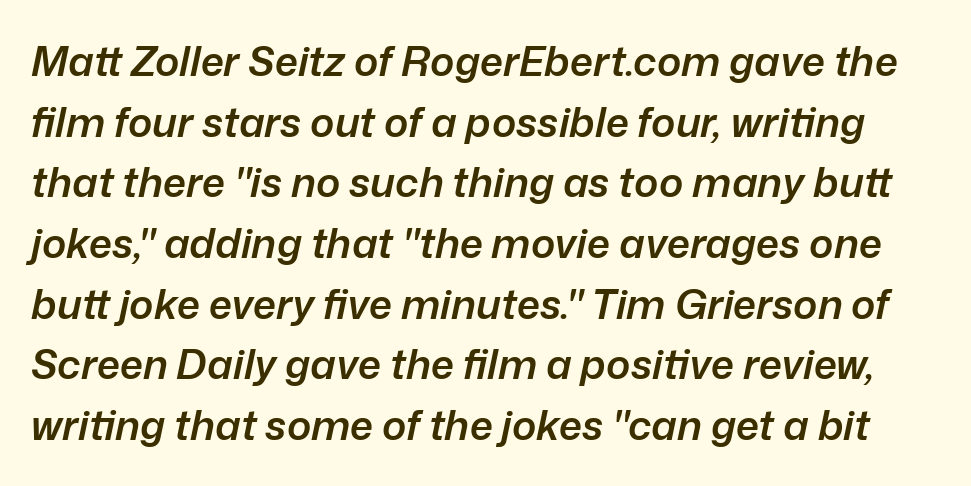
Q: Is the text bold? A: Semi-bold.
Q: Is the text italic (slanted)? A: Yes, it leans right by about 12 degrees.
Q: Is the text underlined? A: No.
Q: Is the spacing between letters normal or unusually wide? A: Normal.
Q: Is the spacing between lines tight, normal or loose? A: Normal.
Q: Width (condensed, normal, or wide)? A: Normal.
Q: Stroke contrast? A: Low.
Q: x-height? A: Medium.
Q: Monospaced? A: No.
